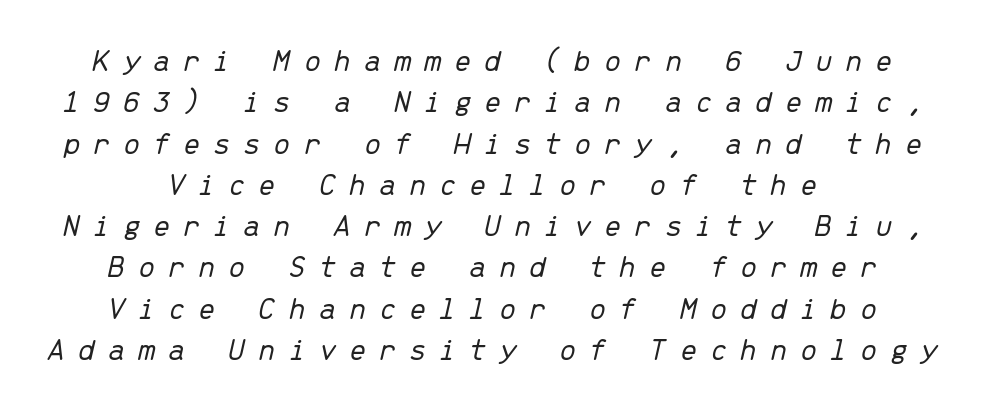
{"italic": "yes", "lean": "right", "slant_degrees": 13, "bold": "no", "weight": "light", "width": "normal", "stroke_contrast": "low", "x_height": "medium", "monospaced": "yes", "underline": "no", "align": "center", "line_spacing": "normal", "line_spacing_ratio": 1.29, "letter_spacing": "wide", "letter_spacing_em": 0.38, "glyph_px": 32}
